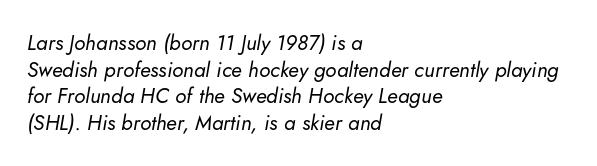
{"italic": "yes", "lean": "right", "slant_degrees": 5, "bold": "no", "underline": "no", "align": "left", "line_spacing": "normal", "line_spacing_ratio": 1.27, "letter_spacing": "normal", "letter_spacing_em": 0.0, "glyph_px": 21}
